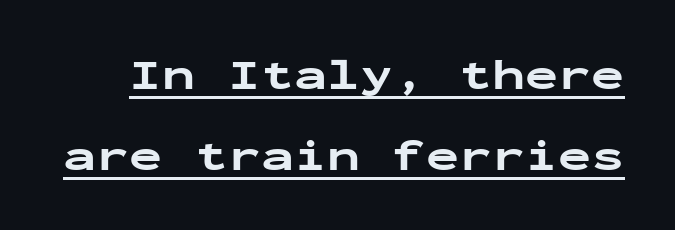
Q: Is the text bold? A: Yes.
Q: Is the text italic (slanted)? A: No, it is upright.
Q: Is the typeface a serif or a sans-serif typeface? A: Sans-serif.
Q: Is the text underlined? A: Yes.
Q: Is the spacing between letters normal or unusually wide? A: Normal.
Q: Width (condensed, normal, or wide)? A: Wide.
Q: Stroke contrast? A: Low.
Q: x-height? A: Medium.
Q: Monospaced? A: Yes.
